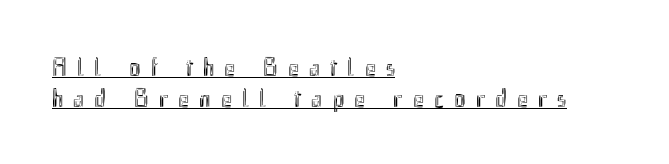
Q: Is the text italic (slanted)? A: No, it is upright.
Q: Is the text underlined? A: Yes.
Q: How is the paragraph aligned? A: Left-aligned.
Q: Is the spacing between letters normal or unusually wide? A: Unusually wide.
